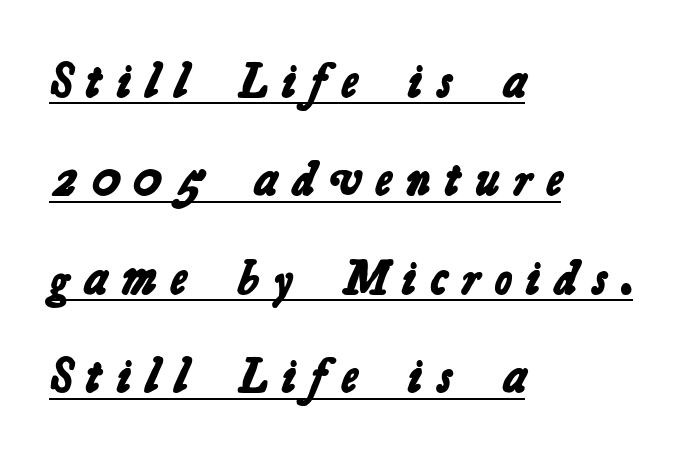
{"serif": "no", "bold": "yes", "weight": "bold", "width": "normal", "stroke_contrast": "low", "x_height": "medium", "monospaced": "no", "underline": "yes", "align": "left", "line_spacing": "loose", "line_spacing_ratio": 2.05, "letter_spacing": "wide", "letter_spacing_em": 0.3, "glyph_px": 48}
